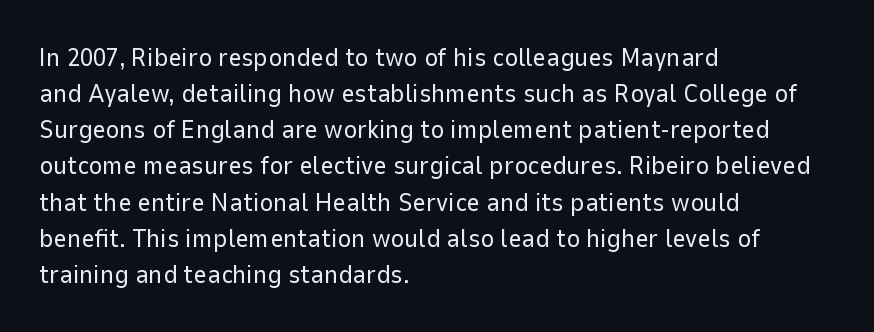
Teacher's note: observe the even left margin — that is flush-left alignment. Students, note that the glyphs here touch the page at normal intervals. Do the letters lean? They stand straight. Descenders hang freely into open space. Stem width sits at or under what a default text font uses.
